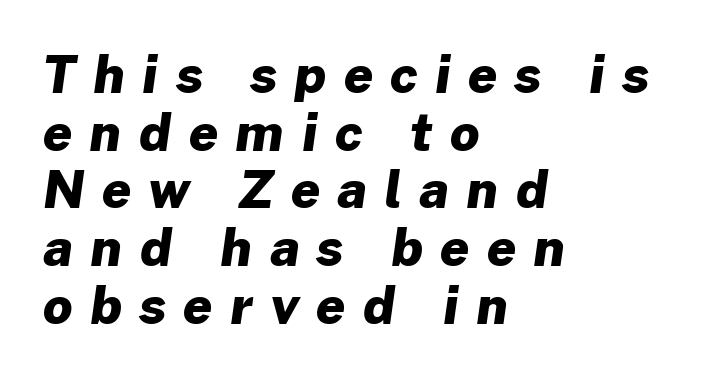
The image shows 51 px heavy sans-serif type; set left-aligned, tight line spacing (1.13x), unusually wide letter spacing (+0.35 em), not underlined; low stroke contrast and a medium x-height.
